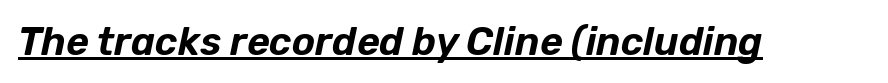
Q: Is the text italic (slanted)? A: Yes, it leans right by about 12 degrees.
Q: Is the text underlined? A: Yes.
Q: Is the spacing between letters normal or unusually wide? A: Normal.
Q: Width (condensed, normal, or wide)? A: Normal.
Q: Stroke contrast? A: Low.
Q: x-height? A: Medium.
Q: Monospaced? A: No.
